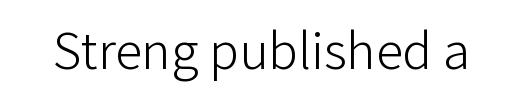
The image shows 55 px light sans-serif type, upright; set normal letter spacing, not underlined; low stroke contrast and a medium x-height.
